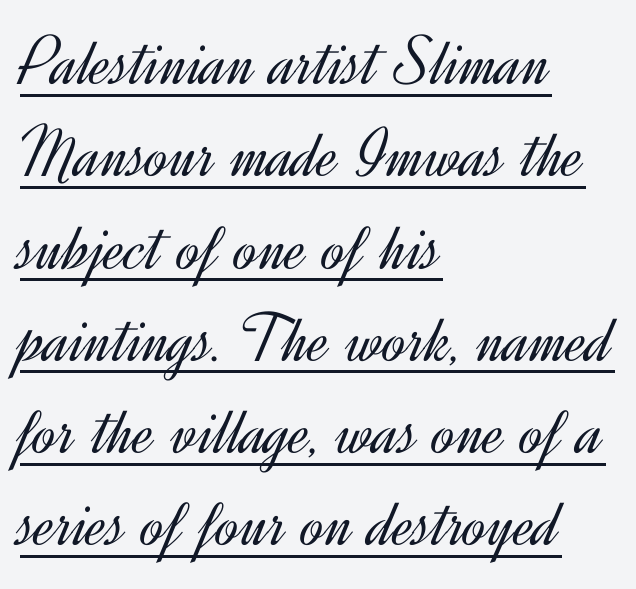
{"serif": "no", "bold": "no", "weight": "light", "width": "normal", "x_height": "small", "monospaced": "no", "underline": "yes", "align": "left", "line_spacing": "normal", "line_spacing_ratio": 1.3, "letter_spacing": "normal", "letter_spacing_em": 0.0, "glyph_px": 71}
